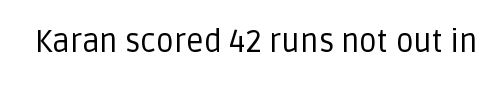
Q: Is the text bold? A: No.
Q: Is the text italic (slanted)? A: No, it is upright.
Q: Is the typeface a serif or a sans-serif typeface? A: Sans-serif.
Q: Is the text underlined? A: No.
Q: Is the spacing between letters normal or unusually wide? A: Normal.
Q: Width (condensed, normal, or wide)? A: Normal.
Q: Stroke contrast? A: Low.
Q: x-height? A: Large.
Q: Monospaced? A: No.
